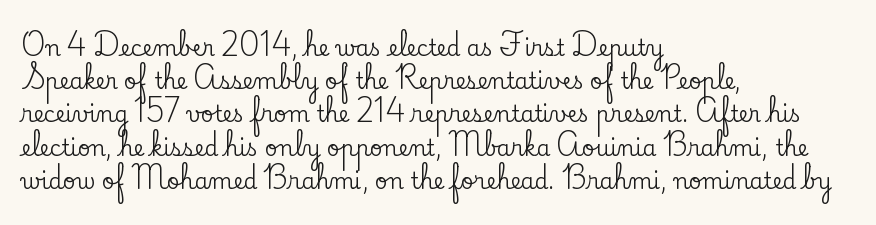
{"italic": "no", "underline": "no", "align": "left", "line_spacing": "normal", "line_spacing_ratio": 1.51, "letter_spacing": "normal", "letter_spacing_em": 0.0, "glyph_px": 22}
